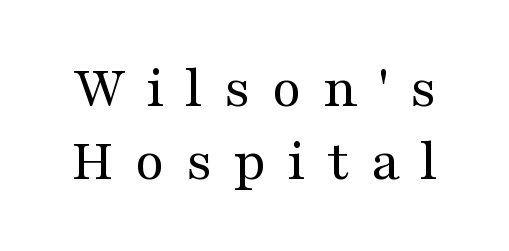
The axis of the letterforms is exactly vertical. The letters are spread apart with noticeably loose tracking. The rendering uses natural spacing where letterforms have individual widths. Descenders hang freely into open space. This is serif lettering, the kind often seen in printed books. Vertical stems look standard width or narrower in stroke.
